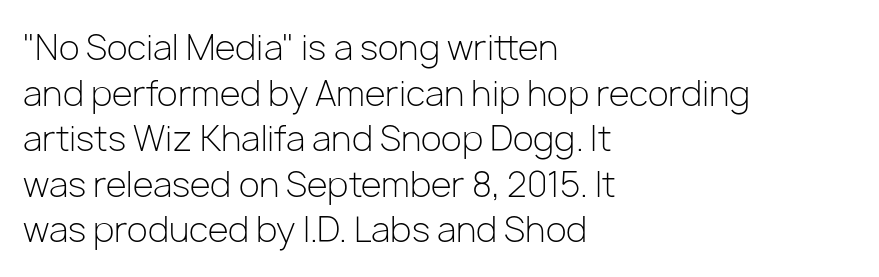
{"serif": "no", "italic": "no", "bold": "no", "weight": "light", "width": "normal", "stroke_contrast": "low", "x_height": "medium", "monospaced": "no", "underline": "no", "align": "left", "line_spacing": "normal", "line_spacing_ratio": 1.34, "letter_spacing": "normal", "letter_spacing_em": 0.0, "glyph_px": 34}
